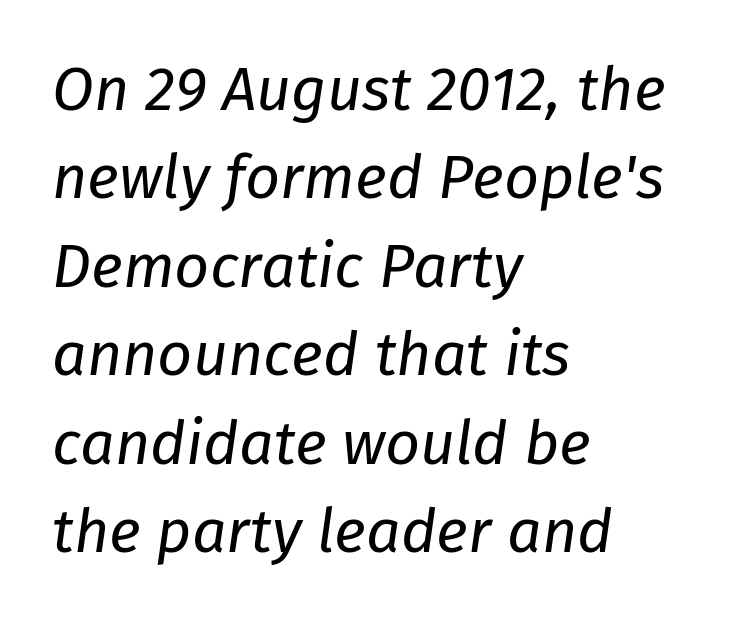
The image shows 61 px regular-weight type, italic (leaning right); set left-aligned, normal line spacing (1.45x), normal letter spacing, not underlined; low stroke contrast and a medium x-height.
